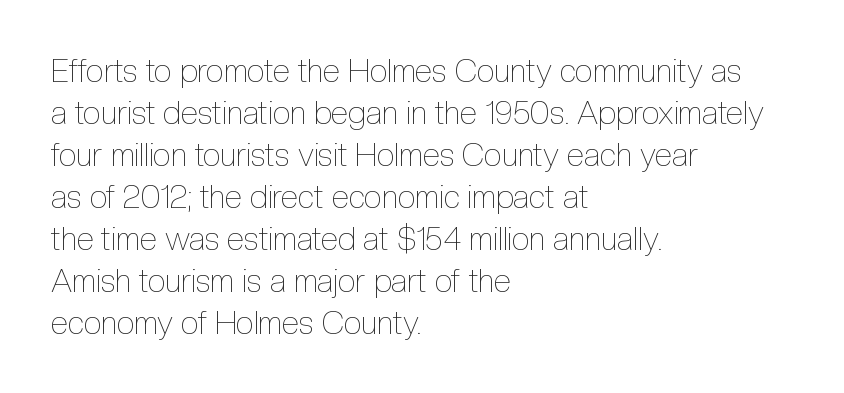
No heavy texture on the line: the type isn't bold. These lines stack with their left ends in a neat column. Quick note: not italic, upright. The passage shown is not underscored anywhere.
